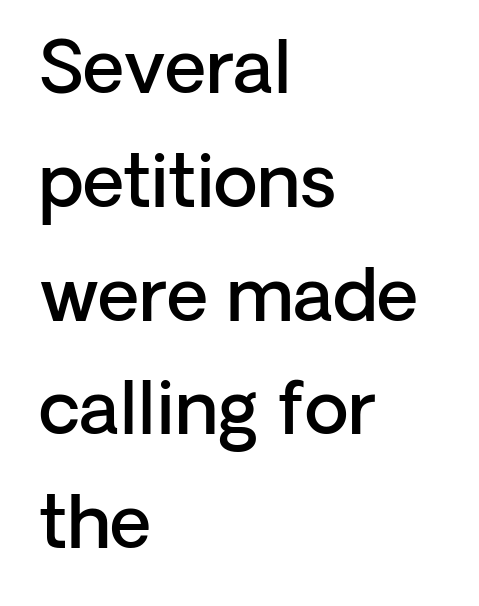
The specimen reads as upright at a glance. A student would call this left alignment; a typographer would say flush left, rag right. What stands out about the letter spacing? Nothing — it is the standard amount. The letters advance in unequal steps, a hallmark of proportional type. A typesetter would label this face a sans.
